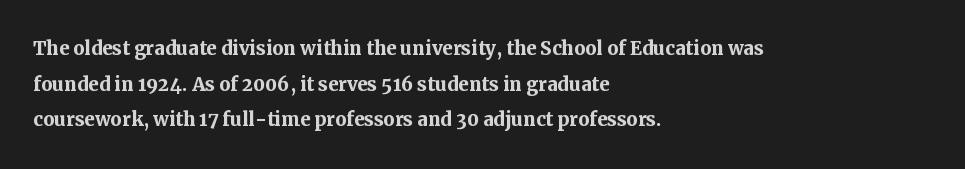
This rendering leaves character spacing at its baseline value. Any mark beneath the type? The region is blank. This is roman type, the default non-slanted kind. Pretty heavy lettering here — definitely bold. Notice how descenders clear the ascenders below comfortably — that's standard leading. All the whitespace from short lines collects on the right.
